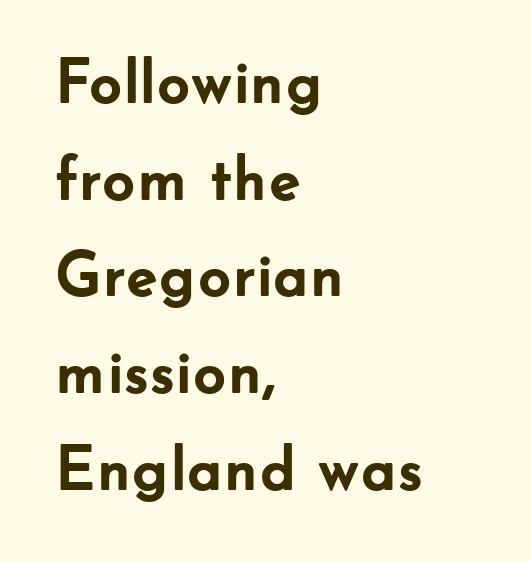
{"serif": "no", "italic": "no", "bold": "yes", "weight": "semibold", "width": "normal", "stroke_contrast": "low", "x_height": "small", "monospaced": "no", "underline": "no", "align": "left", "line_spacing": "normal", "line_spacing_ratio": 1.51, "letter_spacing": "normal", "letter_spacing_em": 0.0, "glyph_px": 64}
